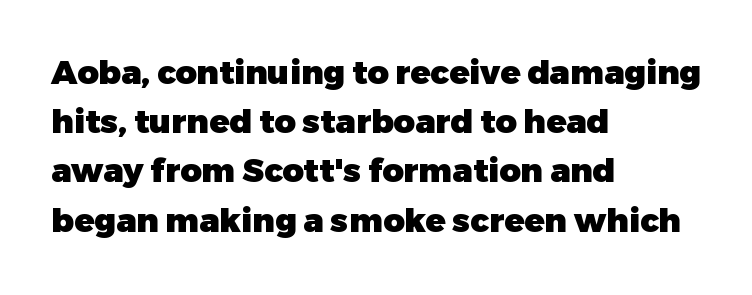
Examine the stroke ends and you'll find no serifs. Nothing unusual about the tracking: characters are spaced as the font intends. This sample is left-justified, so line endings fall wherever the words run out. This sample keeps an unexceptional amount of space between lines. Unlike italic type, these characters show no tilt at all. The string is rendered with underlining switched off.
